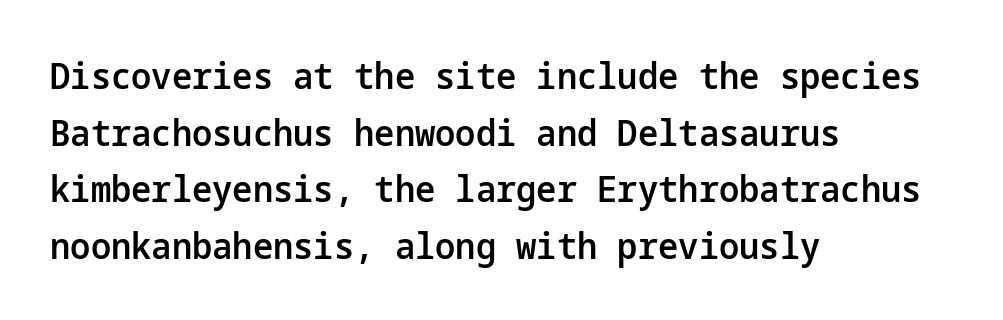
This rendering leaves character spacing at its baseline value. Quick note: not italic, upright. Typesetter's note: demi weight, one step under bold. Rows of type keep a routine distance in the vertical direction. The strip under each line holds only bare page.
